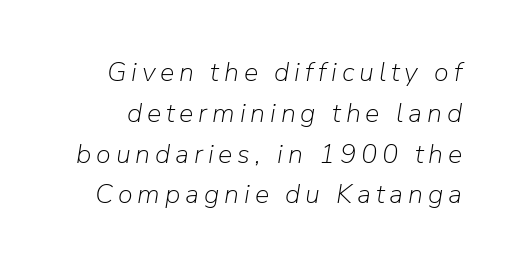
{"italic": "yes", "lean": "right", "slant_degrees": 9, "bold": "no", "underline": "no", "line_spacing": "normal", "line_spacing_ratio": 1.51, "glyph_px": 27}
